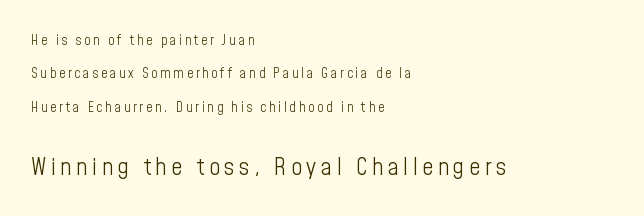
{"italic": "no", "bold": "no", "underline": "no", "align": "left", "line_spacing": "loose", "line_spacing_ratio": 2.39, "larger_block": "second", "size_ratio": 1.71, "glyph_px": 24}
